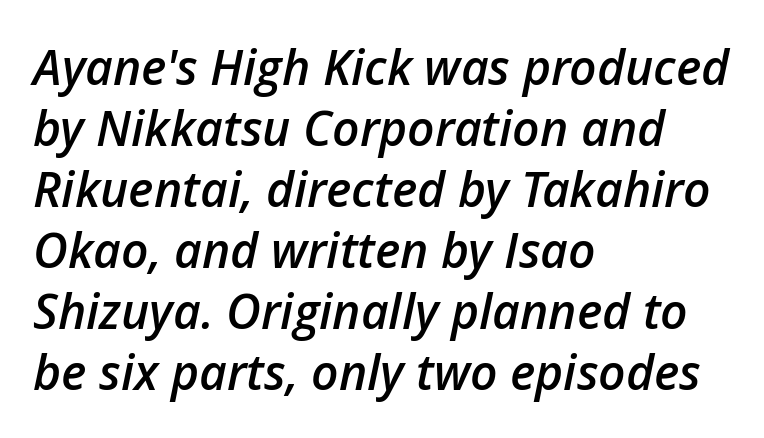
{"italic": "yes", "lean": "right", "slant_degrees": 12, "bold": "semi", "weight": "semibold", "width": "normal", "stroke_contrast": "low", "x_height": "medium", "monospaced": "no", "underline": "no", "align": "left", "line_spacing": "normal", "line_spacing_ratio": 1.27, "letter_spacing": "normal", "letter_spacing_em": 0.0, "glyph_px": 48}
